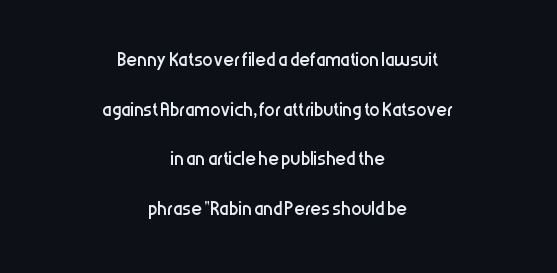
{"italic": "no", "bold": "no", "underline": "no", "align": "center", "line_spacing": "loose", "line_spacing_ratio": 1.91, "letter_spacing": "normal", "letter_spacing_em": 0.0, "glyph_px": 26}
